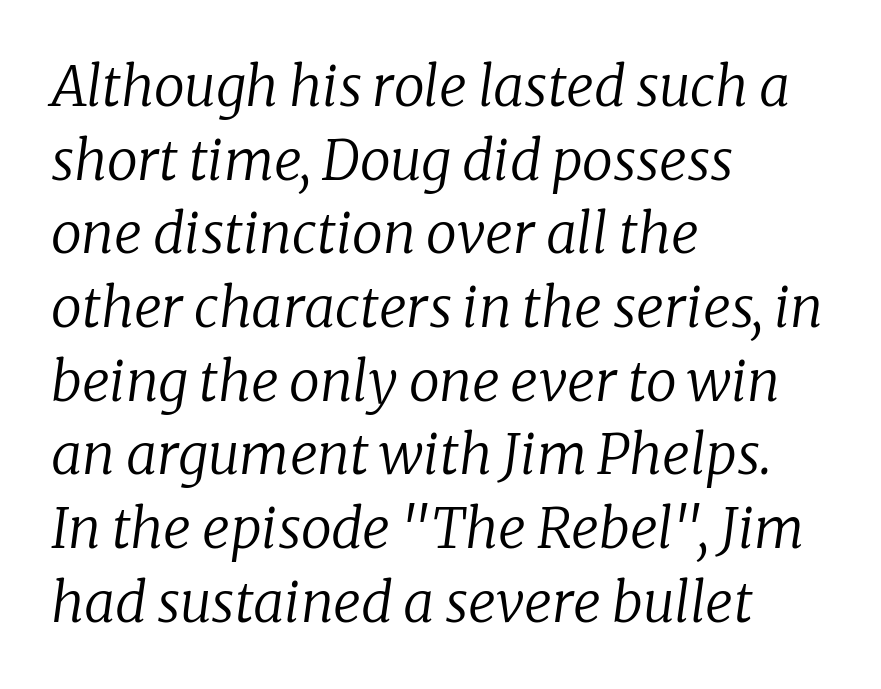
Q: Is the text bold? A: No.
Q: Is the text italic (slanted)? A: Yes, it leans right by about 8 degrees.
Q: Is the typeface a serif or a sans-serif typeface? A: Serif.
Q: Is the text underlined? A: No.
Q: How is the paragraph aligned? A: Left-aligned.
Q: Is the spacing between letters normal or unusually wide? A: Normal.
Q: Is the spacing between lines tight, normal or loose? A: Normal.
Q: Width (condensed, normal, or wide)? A: Normal.
Q: Stroke contrast? A: Low.
Q: x-height? A: Medium.
Q: Monospaced? A: No.
